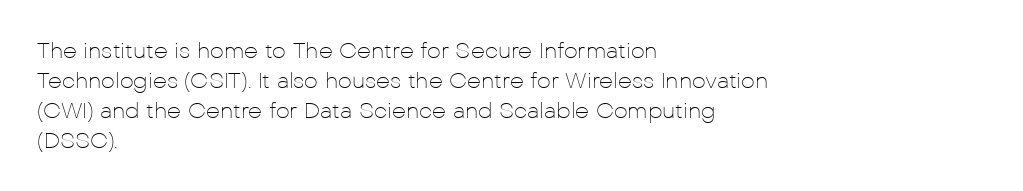
Reading down the column, the eye jumps a familiar distance to each next line. Left-aligned paragraph, ragged on the right. Check under the words: just untouched page. Nope, not italic — everything's standing straight.
